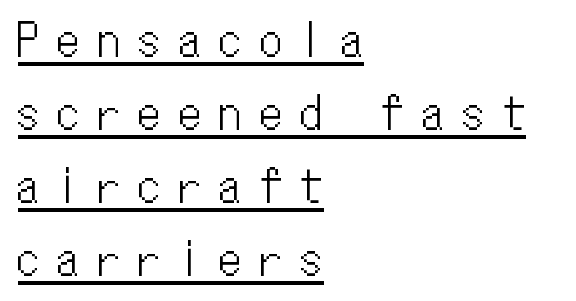
The image shows 44 px condensed type, upright, monospaced; set left-aligned, normal line spacing (1.66x), unusually wide letter spacing (+0.42 em), underlined; low stroke contrast and a medium x-height.
